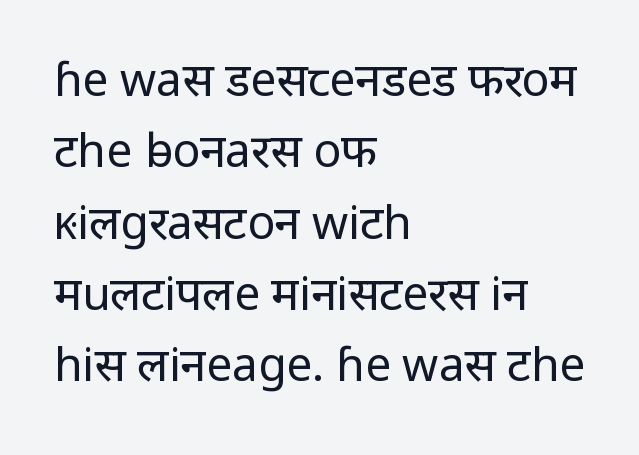
{"serif": "no", "italic": "no", "bold": "no", "weight": "regular", "width": "normal", "stroke_contrast": "low", "x_height": "medium", "monospaced": "no", "underline": "no", "align": "left", "line_spacing": "normal", "line_spacing_ratio": 1.55, "letter_spacing": "normal", "letter_spacing_em": 0.0, "glyph_px": 46}
